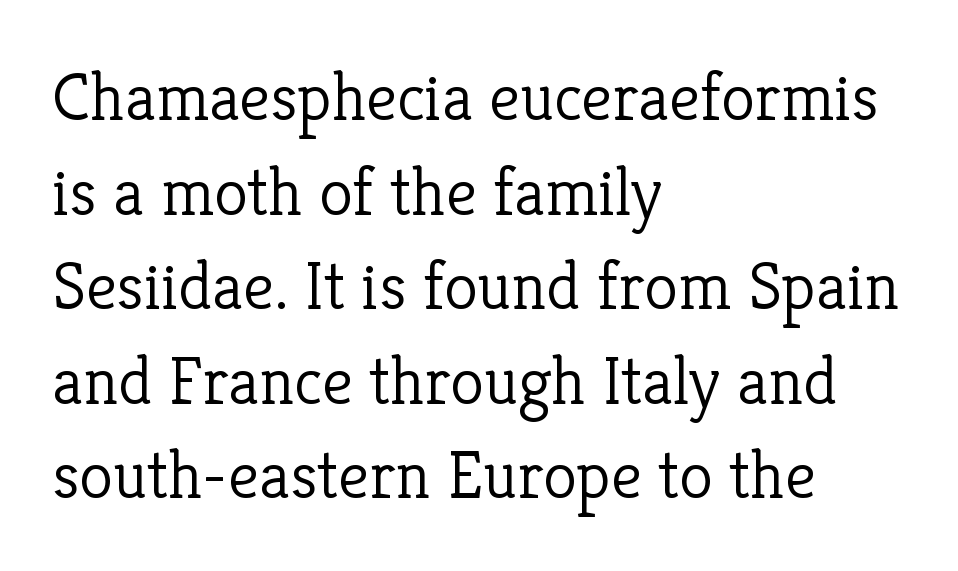
{"serif": "yes", "italic": "no", "bold": "no", "weight": "light", "width": "normal", "stroke_contrast": "low", "x_height": "medium", "monospaced": "no", "underline": "no", "align": "left", "line_spacing": "normal", "line_spacing_ratio": 1.37, "letter_spacing": "normal", "letter_spacing_em": 0.0, "glyph_px": 69}
